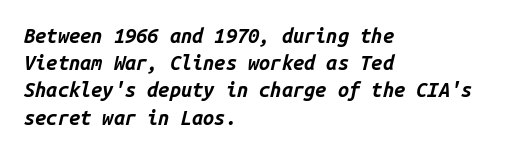
{"italic": "yes", "lean": "right", "slant_degrees": 14, "bold": "yes", "underline": "no", "align": "left", "line_spacing": "normal", "line_spacing_ratio": 1.36, "letter_spacing": "normal", "letter_spacing_em": 0.0, "glyph_px": 20}
